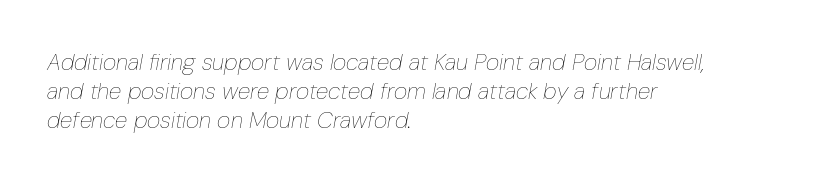
A classic flush-left, rag-right setting is used for this passage. Students, observe: this is what conventionally led text looks like. Quick note: underline off. There is no visible air inserted between adjacent glyphs. Bold? No — there's no thickening of the strokes.
